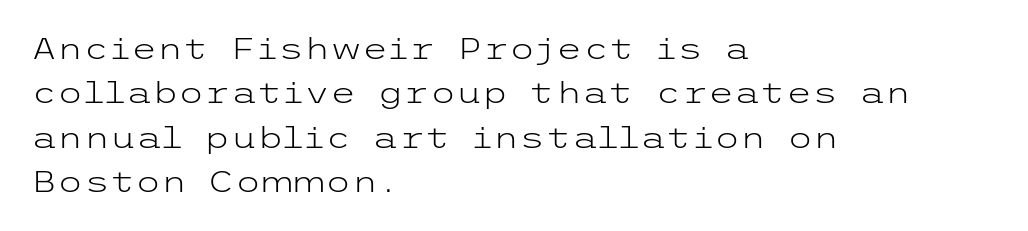
{"serif": "no", "italic": "no", "bold": "no", "weight": "light", "width": "wide", "stroke_contrast": "low", "x_height": "medium", "underline": "no", "align": "left", "line_spacing": "normal", "line_spacing_ratio": 1.48, "letter_spacing": "normal", "letter_spacing_em": 0.0, "glyph_px": 30}
